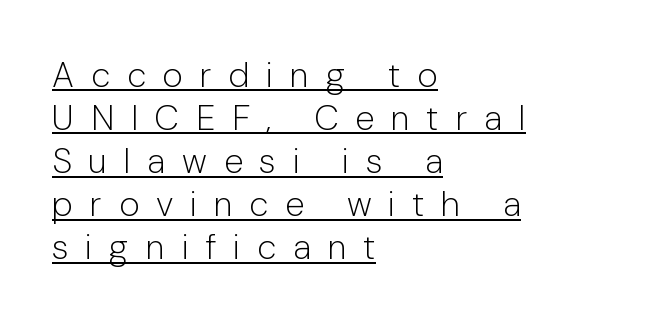
The image shows 35 px light sans-serif type, upright; set left-aligned, line spacing 1.23x, unusually wide letter spacing (+0.48 em), underlined; low stroke contrast and a medium x-height.
